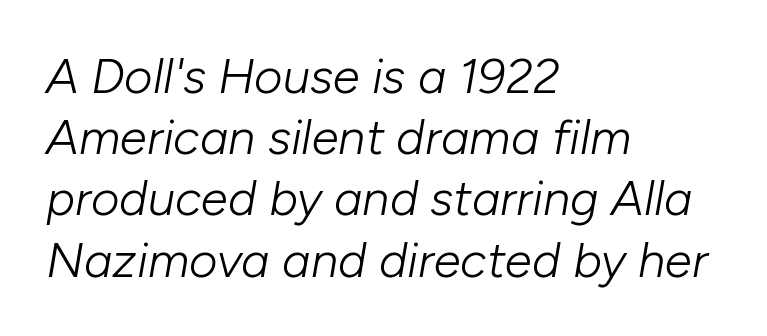
Q: Is the text bold? A: No.
Q: Is the text italic (slanted)? A: Yes, it leans right by about 10 degrees.
Q: Is the text underlined? A: No.
Q: How is the paragraph aligned? A: Left-aligned.
Q: Is the spacing between letters normal or unusually wide? A: Normal.
Q: Is the spacing between lines tight, normal or loose? A: Normal.
Q: Width (condensed, normal, or wide)? A: Normal.
Q: Stroke contrast? A: Low.
Q: x-height? A: Medium.
Q: Monospaced? A: No.
